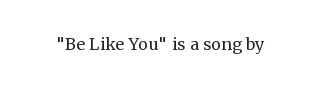
The image shows 22 px text type, upright; set normal letter spacing, not underlined.
